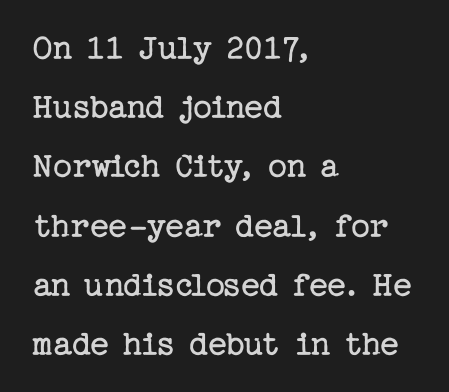
Descender tails drop into unmarked territory. The tracking reads as untouched default to a designer's eye. The typeface chosen for these lines features serifs. A roman cut, with each character standing at attention. Each line starts at the same left margin while the right side varies. Ink coverage per letter is moderate at most.
